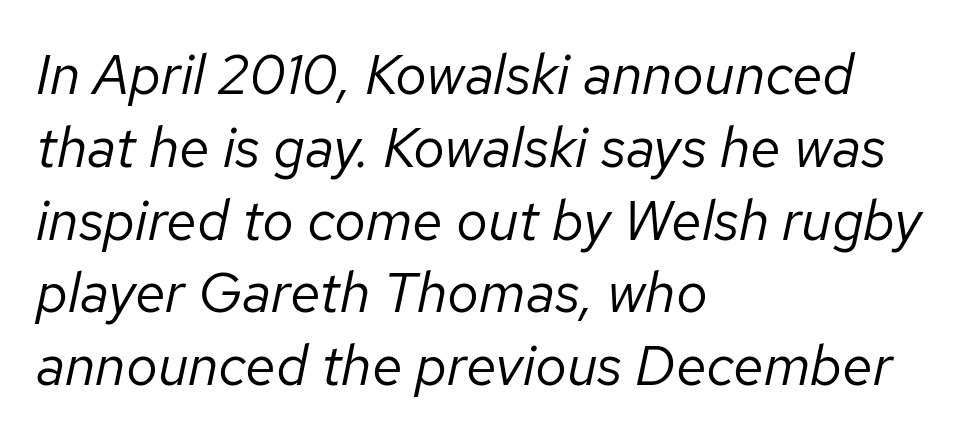
Bare-footed words on every line. The typeface has the unassuming heft of standard copy or less. Think of a printed novel: that variable character pitch is what you see here. Nobody touched the tracking dial on this one. A typesetter would mark this as italic.
